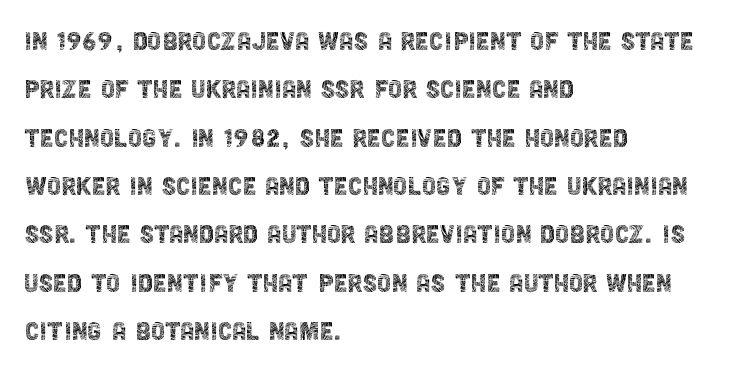
{"serif": "no", "italic": "no", "bold": "no", "weight": "thin", "width": "condensed", "x_height": "large", "monospaced": "no", "underline": "no", "align": "left", "line_spacing": "normal", "line_spacing_ratio": 1.51, "letter_spacing": "normal", "letter_spacing_em": 0.0, "glyph_px": 32}
